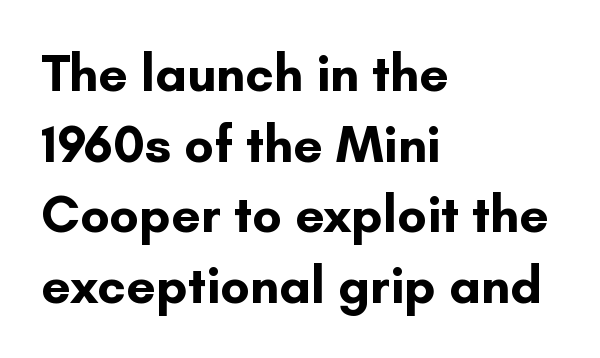
The line texture is even and compact thanks to regular tracking. It's the straight-up-and-down kind of type. The line-height multiplier appears to be the usual default. The lines in this sample share a left origin and differ only in where they stop. The space beneath each line is pristine and unruled. The glyphs have the mass of a bold cut.
